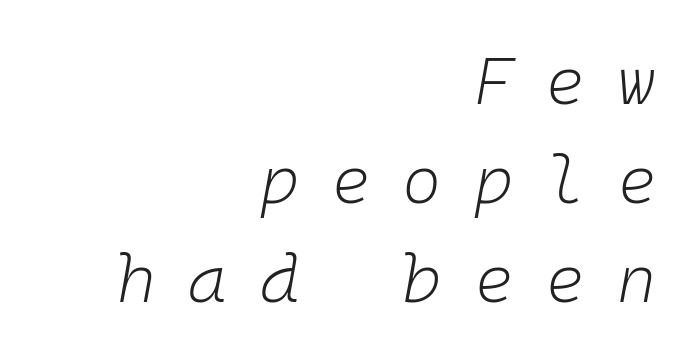
Letters rest on an invisible, unmarked baseline. Slant detected: the letters are inclined. Someone cranked the tracking dial way up on this one. Right-aligned paragraph, ragged on the left. A typesetter would call this monospace, since all characters share one set width.
